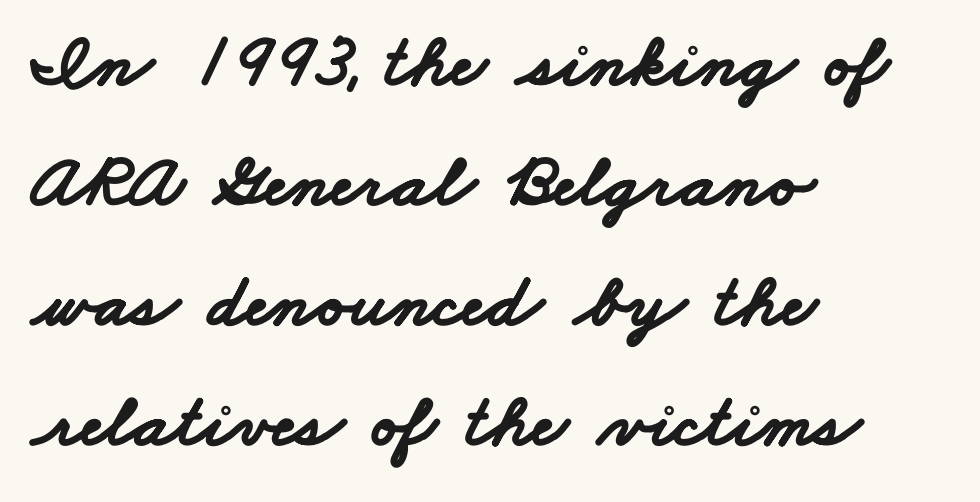
Spacing between characters is what you'd get straight out of the box. The face used here is a sans, in the tradition of grotesques and geometrics. A student would call this left alignment; a typographer would say flush left, rag right. Looks like regular typesetting: each glyph gets only the width it needs. As a designer I'd log this as weight 700, bold.
